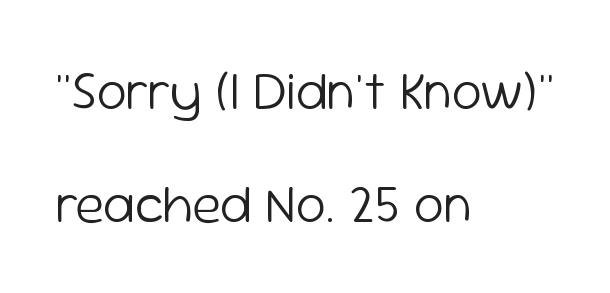
{"serif": "no", "italic": "no", "bold": "no", "weight": "light", "width": "normal", "stroke_contrast": "low", "x_height": "medium", "monospaced": "no", "underline": "no", "align": "left", "line_spacing": "loose", "line_spacing_ratio": 2.09, "letter_spacing": "normal", "letter_spacing_em": 0.0, "glyph_px": 54}
